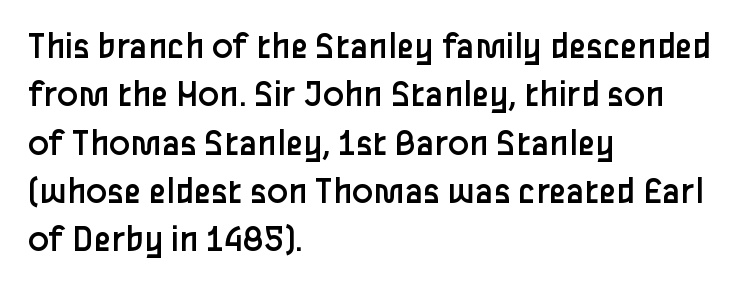
Q: Is the text bold? A: No.
Q: Is the text italic (slanted)? A: No, it is upright.
Q: Is the typeface a serif or a sans-serif typeface? A: Sans-serif.
Q: Is the text underlined? A: No.
Q: How is the paragraph aligned? A: Left-aligned.
Q: Is the spacing between letters normal or unusually wide? A: Normal.
Q: Width (condensed, normal, or wide)? A: Normal.
Q: Stroke contrast? A: Low.
Q: x-height? A: Medium.
Q: Monospaced? A: No.
